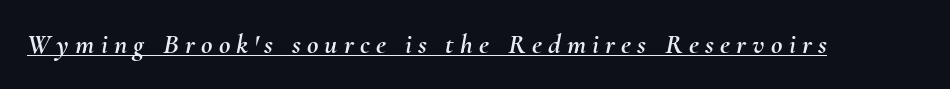
Characters follow at a spacing far wider than the type designer built in. The face used here appears with an underline applied. This sample has the flowing, uneven cadence of proportional lettering. Italic? Definitely — the glyphs are oblique.
